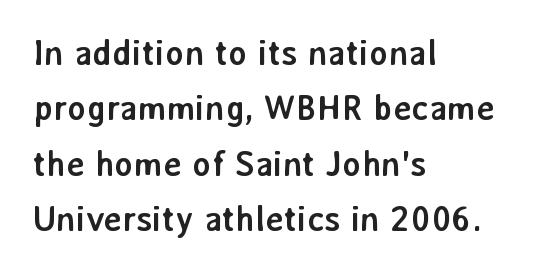
The image shows 35 px semibold sans-serif type, upright; set left-aligned, normal line spacing (1.58x), normal letter spacing, not underlined; low stroke contrast and a medium x-height.
